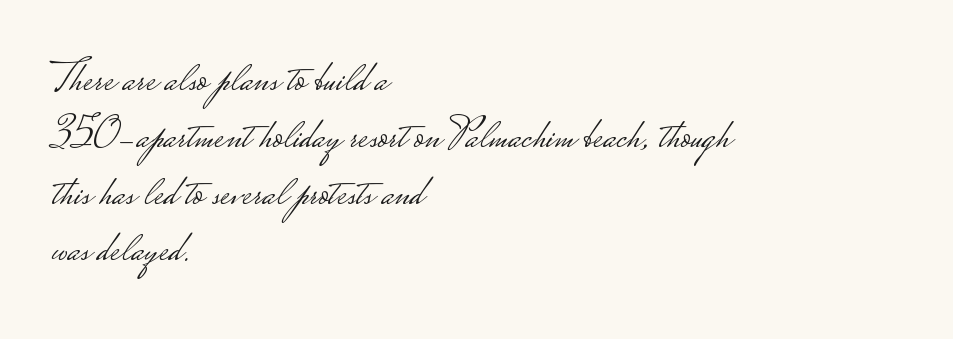
{"serif": "no", "bold": "no", "weight": "light", "width": "wide", "stroke_contrast": "low", "monospaced": "no", "underline": "no", "align": "left", "line_spacing": "normal", "line_spacing_ratio": 1.32, "letter_spacing": "normal", "letter_spacing_em": 0.0, "glyph_px": 43}
